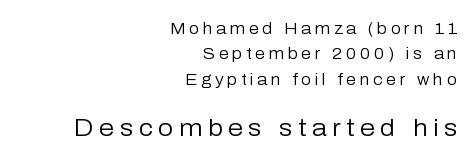
A quiet, ordinary-to-light weight characterises the typeface. Vertical strokes here are truly vertical. Summary of vertical rhythm: regular, with standard interline spacing. The horizontal fit of the characters is loose and conspicuously gappy. The rendering enlarges the type as you move from the upper chunk to the lower. The space beneath each line is pristine and unruled.
